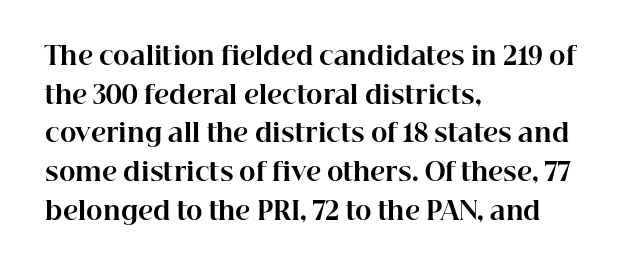
The image shows 25 px bold type, upright; set left-aligned, normal line spacing (1.55x), normal letter spacing, not underlined.
